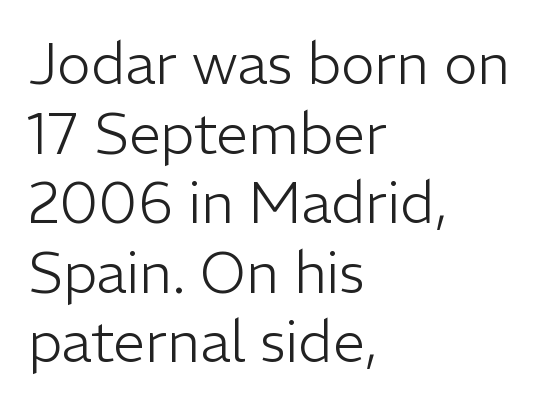
Unlike italic type, these characters show no tilt at all. The passage shown is typeset with a sans-serif family. In terms of letterspacing, this is plain default setting. Character widths vary here, with narrow letters taking less room than wide ones.
